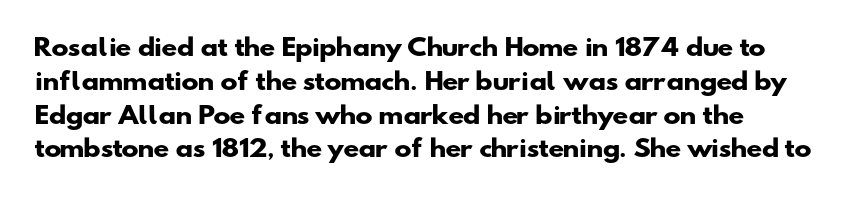
Q: Is the text bold? A: Yes.
Q: Is the text underlined? A: No.
Q: How is the paragraph aligned? A: Left-aligned.
Q: Is the spacing between letters normal or unusually wide? A: Normal.
Q: Is the spacing between lines tight, normal or loose? A: Normal.
